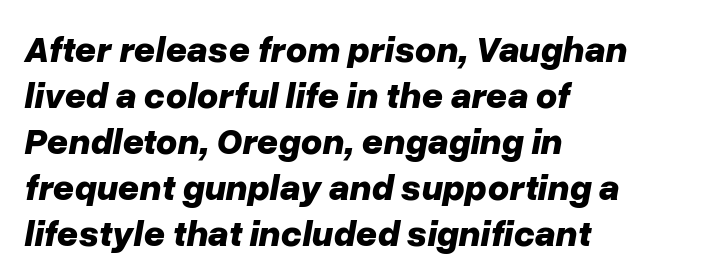
The image shows 37 px bold type, italic (leaning right); set left-aligned, line spacing 1.24x, normal letter spacing, not underlined; low stroke contrast and a medium x-height.
